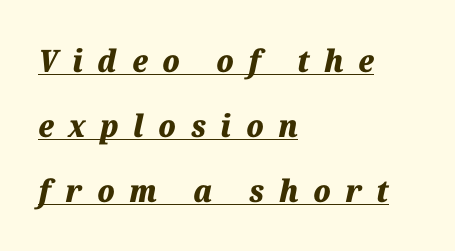
{"italic": "yes", "lean": "right", "slant_degrees": 12, "bold": "yes", "weight": "heavy", "width": "normal", "stroke_contrast": "medium", "x_height": "medium", "monospaced": "no", "underline": "yes", "align": "left", "line_spacing": "loose", "line_spacing_ratio": 2.1, "letter_spacing": "wide", "letter_spacing_em": 0.47, "glyph_px": 31}
